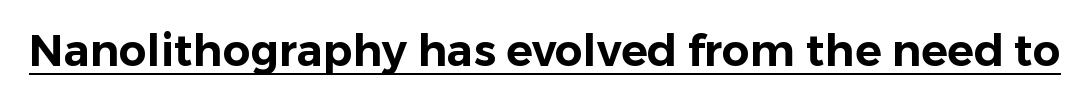
The image shows 44 px sans-serif type, upright; set normal letter spacing, underlined; low stroke contrast and a medium x-height.
